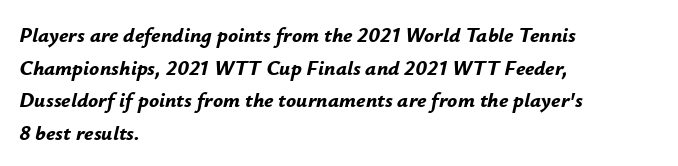
{"italic": "yes", "lean": "right", "slant_degrees": 12, "bold": "yes", "underline": "no", "align": "left", "line_spacing": "normal", "line_spacing_ratio": 1.55, "letter_spacing": "normal", "letter_spacing_em": 0.0, "glyph_px": 21}
